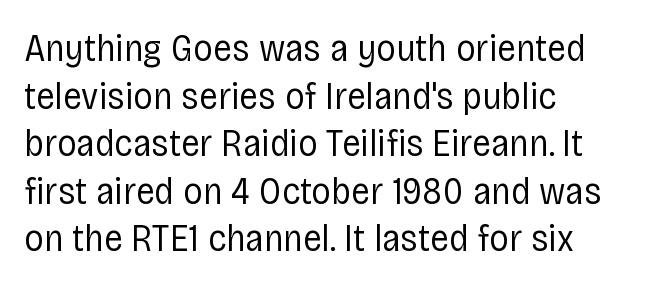
The image shows 39 px regular-weight, condensed sans-serif type, upright; set left-aligned, line spacing 1.22x, normal letter spacing, not underlined; low stroke contrast and a large x-height.
